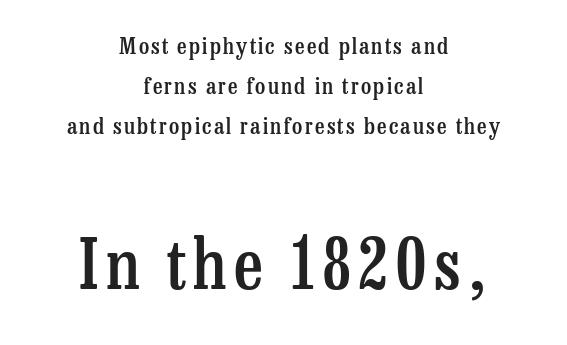
Q: Is the text bold? A: Semi-bold.
Q: Is the text italic (slanted)? A: No, it is upright.
Q: Is the typeface a serif or a sans-serif typeface? A: Serif.
Q: Is the text underlined? A: No.
Q: How is the paragraph aligned? A: Centered.
Q: Which block of text is set in a larger size, the first (top) or the second (bottom)? A: The second (bottom) one.
Q: Width (condensed, normal, or wide)? A: Condensed.
Q: Stroke contrast? A: Low.
Q: x-height? A: Medium.
Q: Monospaced? A: No.
